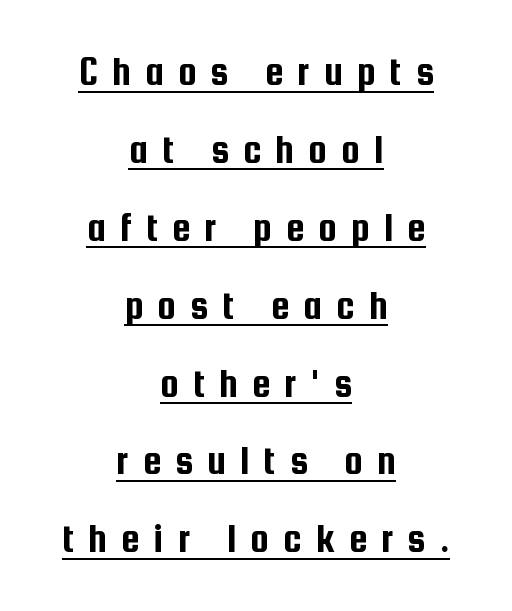
Short and long lines alike share a common midpoint. Posture: straight, roman, zero tilt. Compared with undecorated copy, this sample adds a rule below the words. Observe the wide spacing: letters keep a clear distance from each other.
